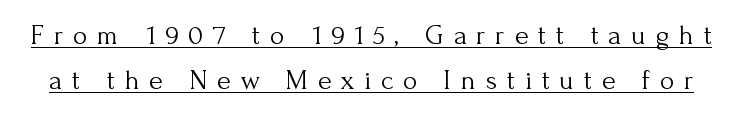
The image shows 28 px light serif type, upright; set normal line spacing (1.6x), unusually wide letter spacing (+0.35 em), underlined; medium stroke contrast and a small x-height.
